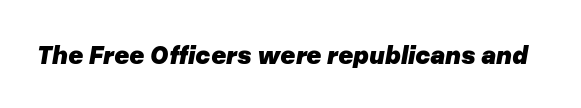
The image shows 26 px bold type, italic (leaning right); set normal letter spacing, not underlined.
